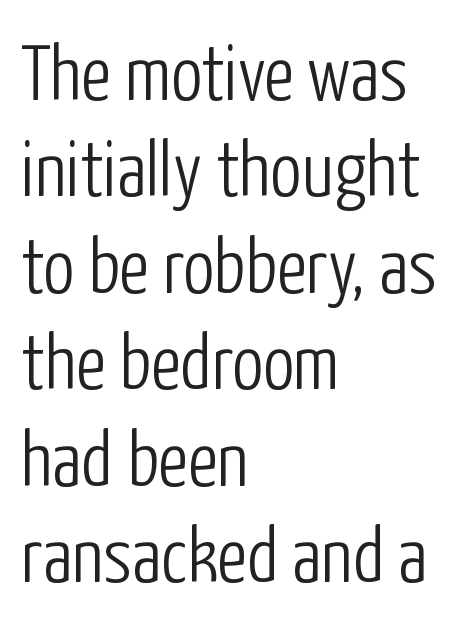
Q: Is the text bold? A: No.
Q: Is the text italic (slanted)? A: No, it is upright.
Q: Is the typeface a serif or a sans-serif typeface? A: Sans-serif.
Q: Is the text underlined? A: No.
Q: How is the paragraph aligned? A: Left-aligned.
Q: Is the spacing between letters normal or unusually wide? A: Normal.
Q: Width (condensed, normal, or wide)? A: Condensed.
Q: Stroke contrast? A: Low.
Q: x-height? A: Medium.
Q: Monospaced? A: No.
